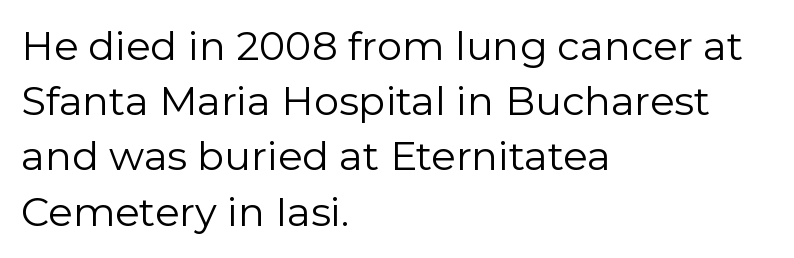
The image shows 40 px regular-weight sans-serif type, upright; set left-aligned, normal line spacing (1.38x), normal letter spacing, not underlined; low stroke contrast and a medium x-height.
